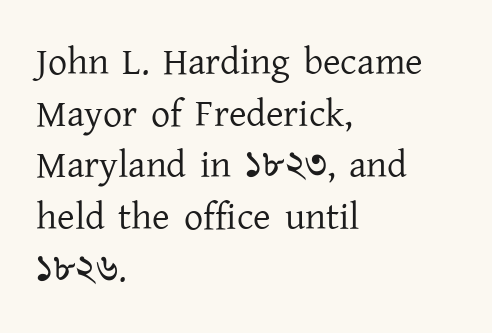
{"serif": "yes", "italic": "no", "bold": "no", "weight": "regular", "width": "normal", "stroke_contrast": "low", "x_height": "medium", "monospaced": "no", "underline": "no", "align": "left", "line_spacing": "normal", "line_spacing_ratio": 1.36, "letter_spacing": "normal", "letter_spacing_em": 0.0, "glyph_px": 38}
